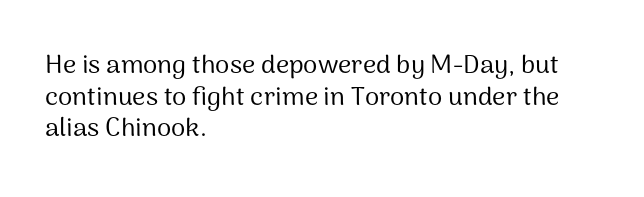
The image shows 26 px text type, upright; set left-aligned, line spacing 1.22x, normal letter spacing, not underlined.
